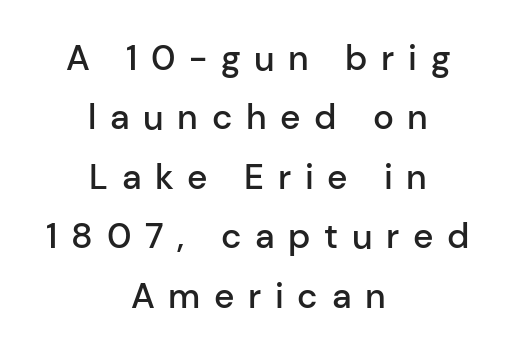
{"serif": "no", "italic": "no", "bold": "semi", "weight": "semibold", "width": "normal", "stroke_contrast": "low", "x_height": "medium", "monospaced": "no", "underline": "no", "align": "center", "line_spacing": "normal", "line_spacing_ratio": 1.7, "letter_spacing": "wide", "letter_spacing_em": 0.39, "glyph_px": 35}
